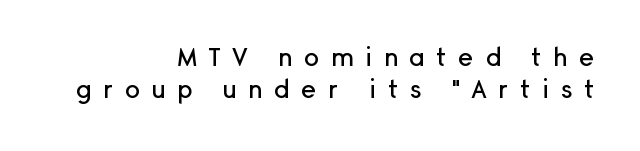
{"italic": "no", "underline": "no", "align": "right", "line_spacing": "normal", "line_spacing_ratio": 1.3, "letter_spacing": "wide", "letter_spacing_em": 0.46, "glyph_px": 25}
